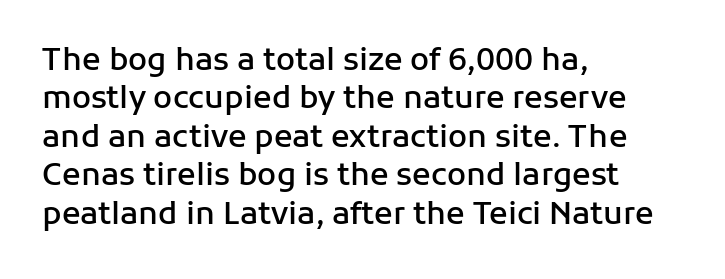
The image shows 31 px semibold sans-serif type, upright; set left-aligned, line spacing 1.24x, normal letter spacing, not underlined; low stroke contrast and a medium x-height.
